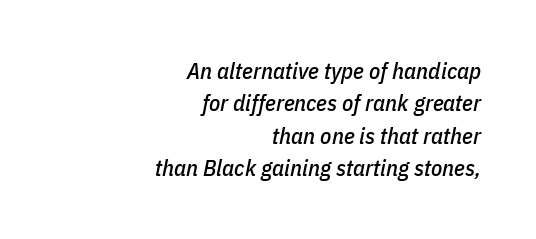
The image shows 23 px text type, italic (leaning right); set right-aligned, normal line spacing (1.41x), normal letter spacing, not underlined.
